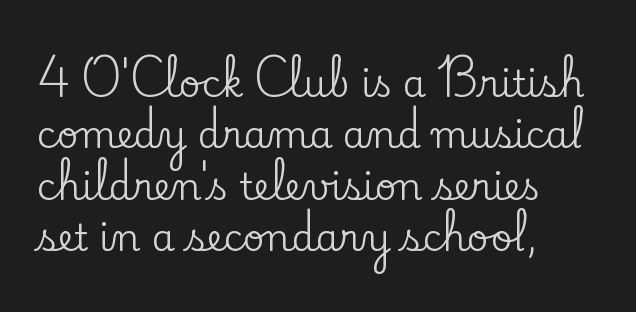
The image shows 37 px serif type, upright; set left-aligned, normal line spacing (1.39x), normal letter spacing, not underlined; low stroke contrast and a small x-height.
